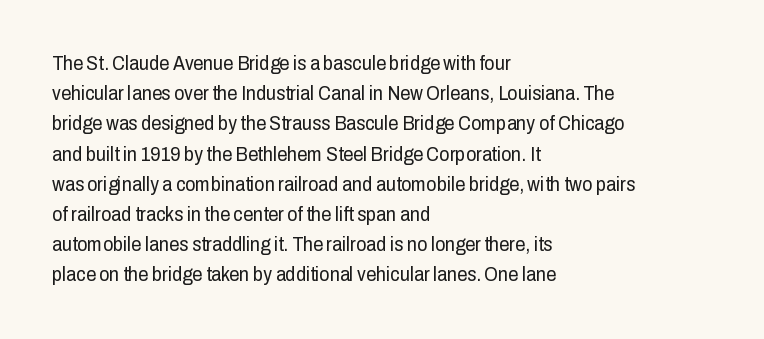
{"italic": "no", "bold": "no", "underline": "no", "align": "left", "line_spacing": "normal", "line_spacing_ratio": 1.51, "letter_spacing": "normal", "letter_spacing_em": 0.0, "glyph_px": 20}
